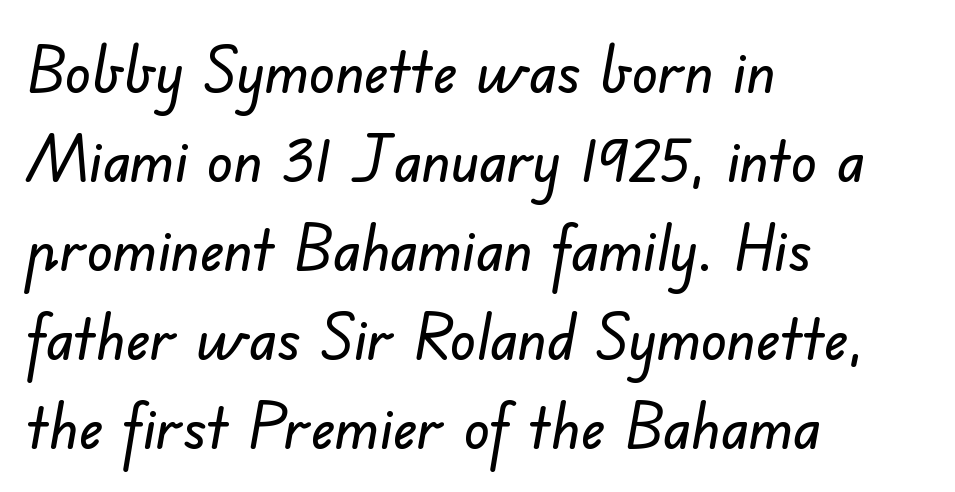
Q: Is the typeface a serif or a sans-serif typeface? A: Sans-serif.
Q: Is the text underlined? A: No.
Q: How is the paragraph aligned? A: Left-aligned.
Q: Is the spacing between letters normal or unusually wide? A: Normal.
Q: Is the spacing between lines tight, normal or loose? A: Normal.
Q: Width (condensed, normal, or wide)? A: Normal.
Q: Stroke contrast? A: Low.
Q: x-height? A: Small.
Q: Monospaced? A: No.
